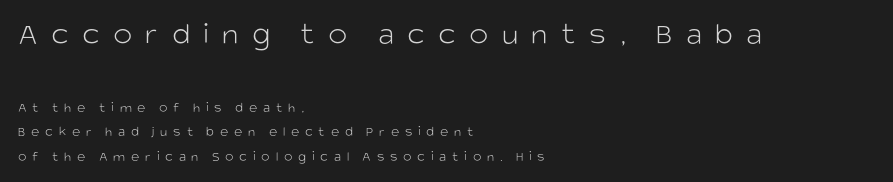
The image shows 32 px light sans-serif type, upright; set left-aligned, line spacing 1.75x, unusually wide letter spacing (+0.42 em), not underlined; the first (top) block is 2.29x larger; low stroke contrast and a large x-height.
